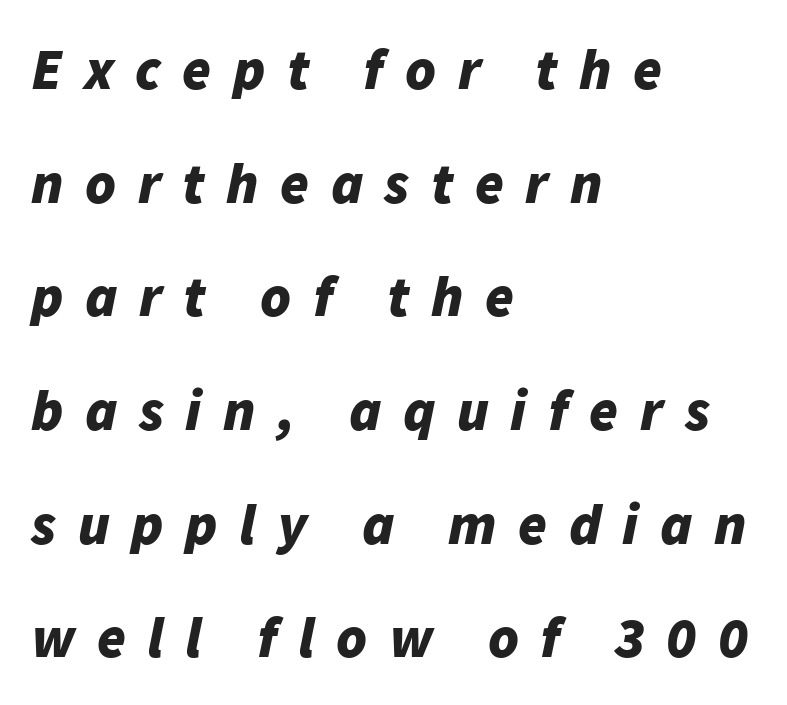
The image shows 58 px bold type, italic (leaning right); set left-aligned, loose line spacing (1.96x), unusually wide letter spacing (+0.37 em), not underlined; low stroke contrast and a medium x-height.
